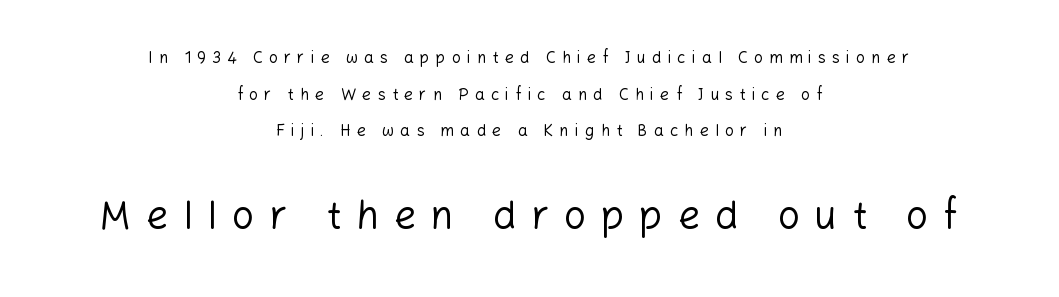
Note: no serifs on the glyphs. Looks like regular typesetting: each glyph gets only the width it needs. Notice how the stems are strictly vertical — no italics here. Observe the wide spacing: letters keep a clear distance from each other. The lines are quadded center. One glance says open: line gaps are wider than usual.
